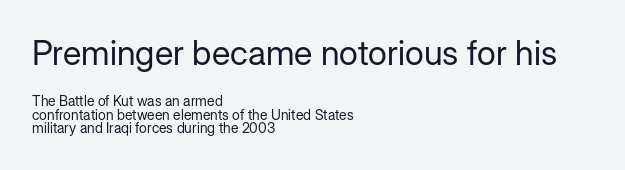
The image shows 34 px regular-weight sans-serif type, upright; set left-aligned, tight line spacing (0.97x), normal letter spacing, not underlined; the first (top) block is 2.43x larger; low stroke contrast and a medium x-height.
